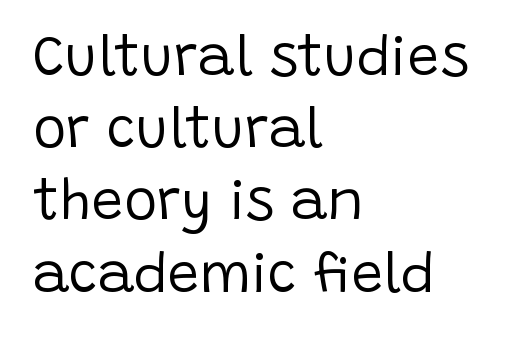
Q: Is the text bold? A: No.
Q: Is the text italic (slanted)? A: No, it is upright.
Q: Is the typeface a serif or a sans-serif typeface? A: Sans-serif.
Q: Is the text underlined? A: No.
Q: How is the paragraph aligned? A: Left-aligned.
Q: Is the spacing between letters normal or unusually wide? A: Normal.
Q: Is the spacing between lines tight, normal or loose? A: Normal.
Q: Width (condensed, normal, or wide)? A: Normal.
Q: Stroke contrast? A: Low.
Q: x-height? A: Large.
Q: Monospaced? A: No.
